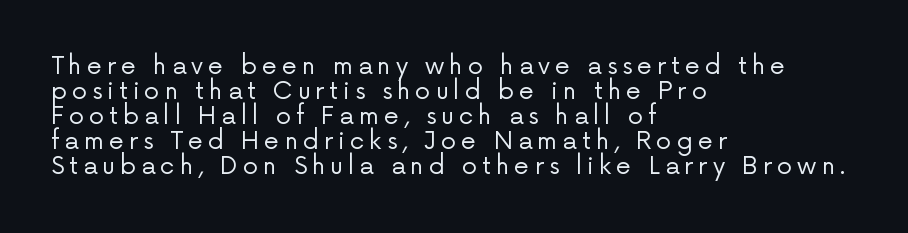
{"italic": "no", "bold": "no", "underline": "no", "align": "left", "line_spacing": "tight", "line_spacing_ratio": 1.04, "letter_spacing": "wide", "letter_spacing_em": 0.21, "glyph_px": 24}
